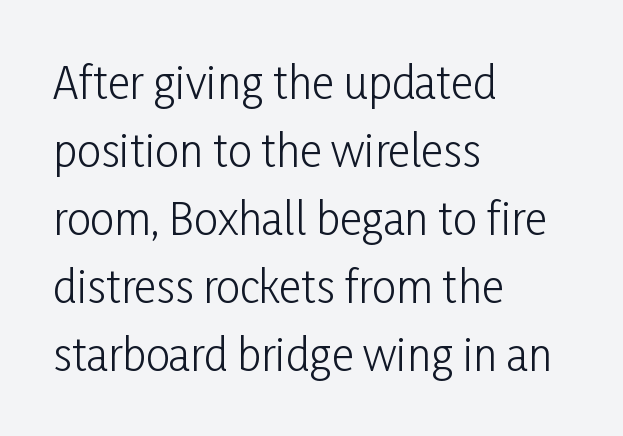
If you measured baseline to baseline, you'd find a middling distance. Summary of weight: not heavy and not bold. Each letter keeps its own natural width here, so spacing adapts to shape. Decoration check: the copy has no underline.
